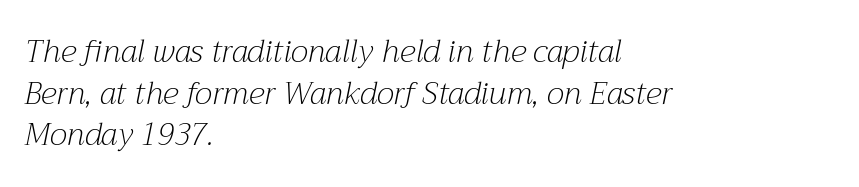
The image shows 31 px light serif type, italic (leaning right); set left-aligned, normal line spacing (1.34x), normal letter spacing, not underlined; medium stroke contrast and a medium x-height.
